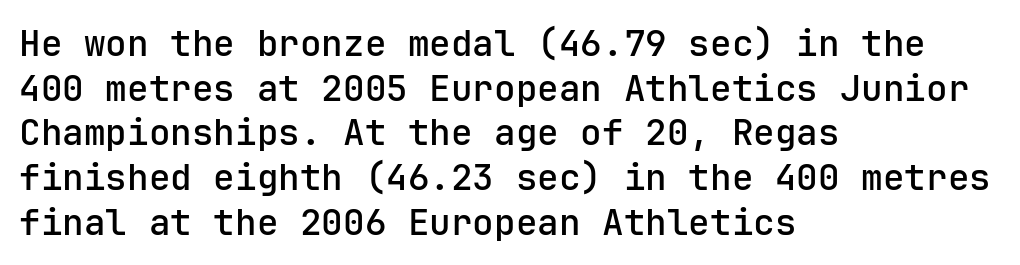
The image shows 36 px semibold sans-serif type, upright; set left-aligned, line spacing 1.24x, normal letter spacing, not underlined; low stroke contrast and a medium x-height.
